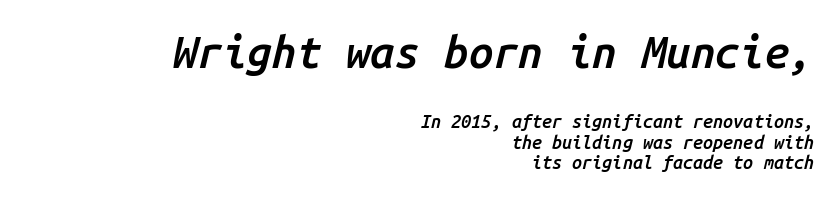
{"italic": "yes", "lean": "right", "slant_degrees": 14, "bold": "semi", "weight": "semibold", "width": "normal", "stroke_contrast": "low", "x_height": "medium", "monospaced": "yes", "underline": "no", "align": "right", "line_spacing": "tight", "line_spacing_ratio": 1.14, "letter_spacing": "normal", "letter_spacing_em": 0.0, "larger_block": "first", "size_ratio": 2.44, "glyph_px": 44}
